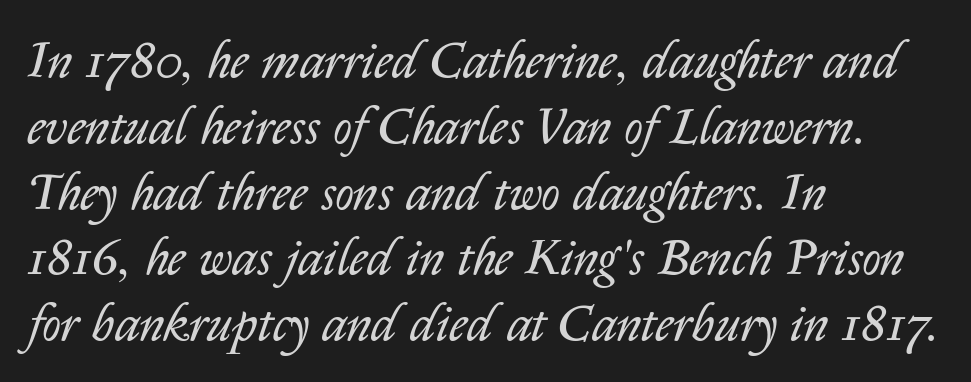
Q: Is the text bold? A: No.
Q: Is the text italic (slanted)? A: Yes, it leans right by about 14 degrees.
Q: Is the text underlined? A: No.
Q: How is the paragraph aligned? A: Left-aligned.
Q: Is the spacing between letters normal or unusually wide? A: Normal.
Q: Is the spacing between lines tight, normal or loose? A: Normal.
Q: Width (condensed, normal, or wide)? A: Normal.
Q: Stroke contrast? A: Low.
Q: x-height? A: Medium.
Q: Monospaced? A: No.
